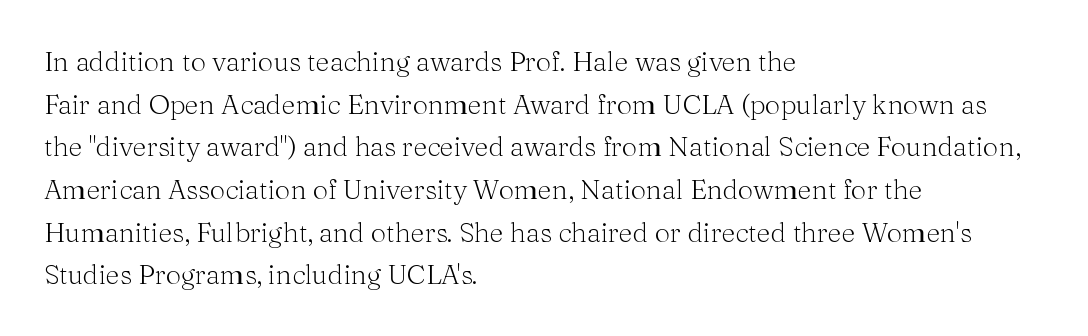
{"italic": "no", "bold": "no", "underline": "no", "align": "left", "line_spacing": "normal", "line_spacing_ratio": 1.58, "letter_spacing": "normal", "letter_spacing_em": 0.0, "glyph_px": 27}
